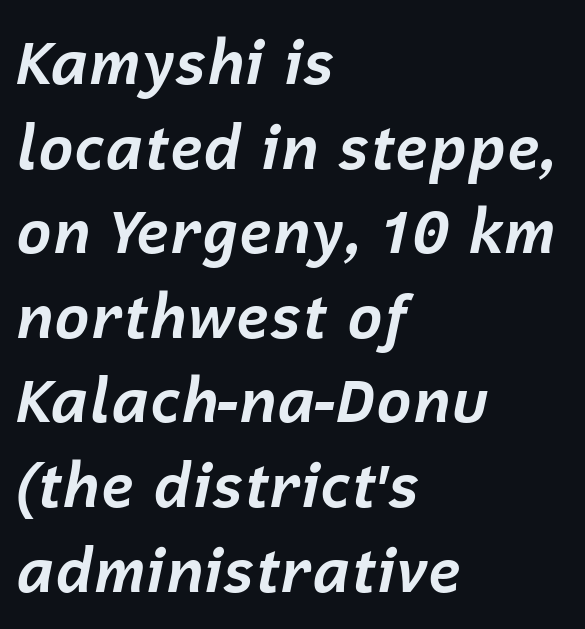
{"italic": "yes", "lean": "right", "slant_degrees": 12, "bold": "yes", "weight": "bold", "width": "normal", "stroke_contrast": "low", "x_height": "medium", "monospaced": "no", "underline": "no", "align": "left", "line_spacing": "normal", "line_spacing_ratio": 1.41, "letter_spacing": "normal", "letter_spacing_em": 0.0, "glyph_px": 60}
